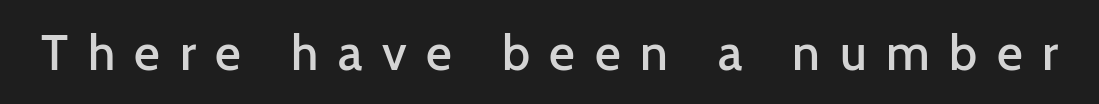
{"serif": "no", "italic": "no", "bold": "semi", "weight": "semibold", "width": "normal", "stroke_contrast": "low", "x_height": "medium", "monospaced": "no", "underline": "no", "letter_spacing": "wide", "letter_spacing_em": 0.39, "glyph_px": 50}
